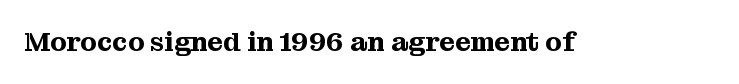
The image shows 27 px text type, upright; set normal letter spacing, not underlined.
